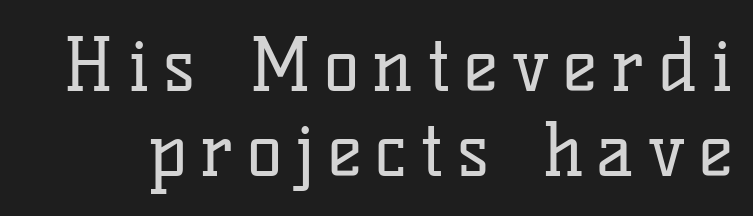
The image shows 73 px regular-weight serif type, upright; set line spacing 1.16x, not underlined; low stroke contrast and a medium x-height.
